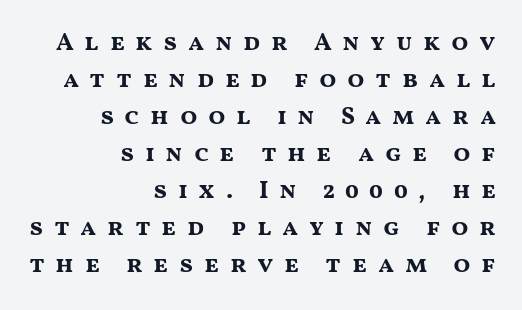
Q: Is the text bold? A: Yes.
Q: Is the text italic (slanted)? A: No, it is upright.
Q: Is the text underlined? A: No.
Q: How is the paragraph aligned? A: Right-aligned.
Q: Is the spacing between letters normal or unusually wide? A: Unusually wide.
Q: Is the spacing between lines tight, normal or loose? A: Normal.
